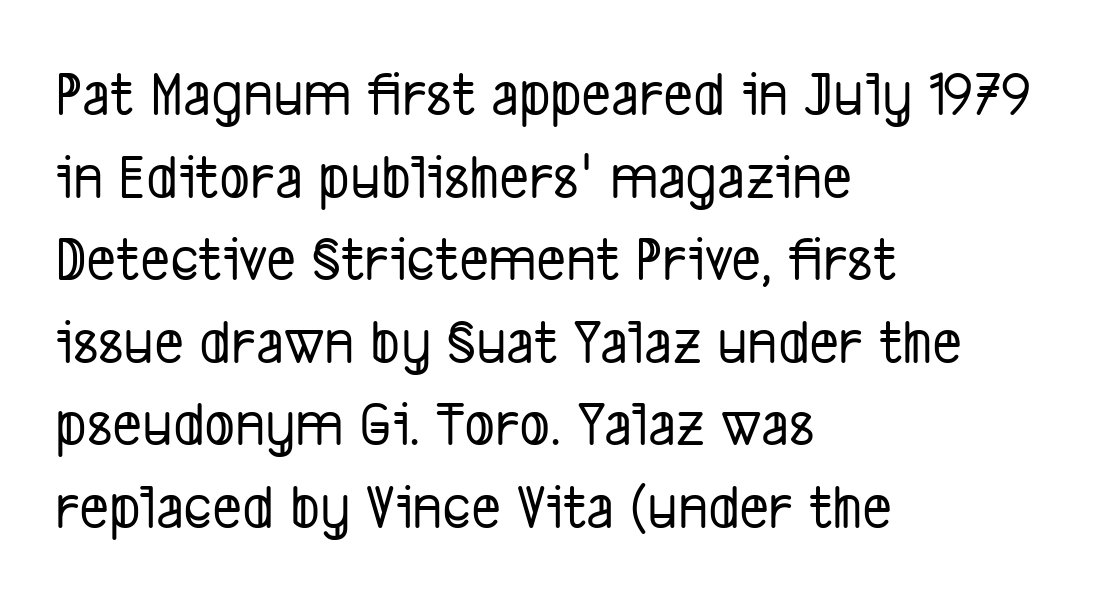
{"serif": "no", "width": "condensed", "stroke_contrast": "low", "x_height": "medium", "monospaced": "no", "underline": "no", "align": "left", "line_spacing": "normal", "line_spacing_ratio": 1.29, "letter_spacing": "normal", "letter_spacing_em": 0.0, "glyph_px": 64}
